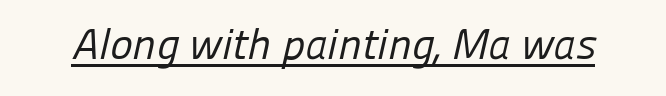
{"serif": "no", "bold": "no", "weight": "regular", "width": "normal", "stroke_contrast": "low", "x_height": "medium", "monospaced": "no", "underline": "yes", "letter_spacing": "normal", "letter_spacing_em": 0.0, "glyph_px": 43}
